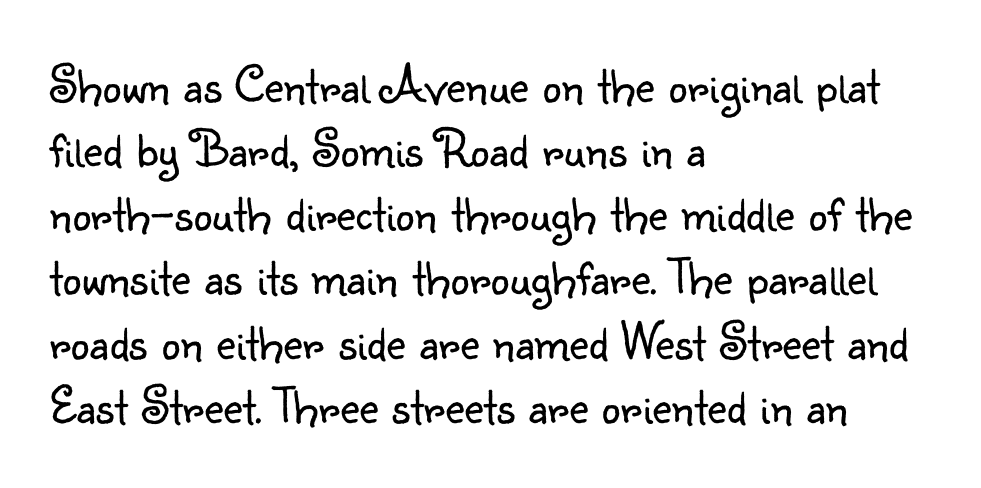
{"serif": "no", "italic": "no", "bold": "no", "weight": "light", "width": "normal", "stroke_contrast": "low", "x_height": "small", "monospaced": "no", "underline": "no", "align": "left", "line_spacing_ratio": 1.21, "letter_spacing": "normal", "letter_spacing_em": 0.0, "glyph_px": 53}
